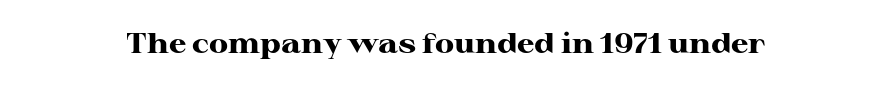
The image shows 28 px heavy, wide serif type, upright; set normal letter spacing, not underlined; high stroke contrast and a medium x-height.
